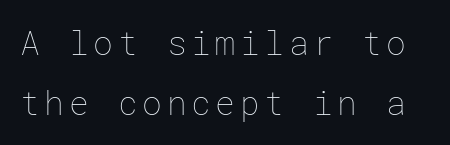
The image shows 33 px thin type, upright; set line spacing 1.82x, not underlined; low stroke contrast and a medium x-height.
